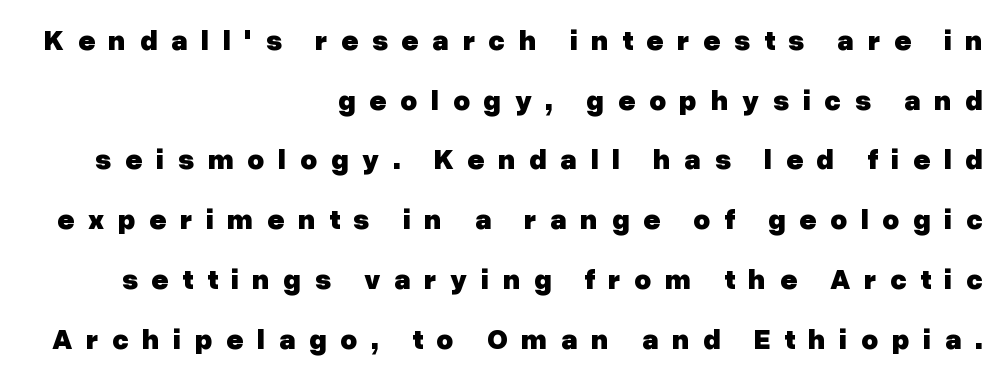
Q: Is the text bold? A: Yes.
Q: Is the text italic (slanted)? A: No, it is upright.
Q: Is the typeface a serif or a sans-serif typeface? A: Sans-serif.
Q: Is the text underlined? A: No.
Q: How is the paragraph aligned? A: Right-aligned.
Q: Is the spacing between letters normal or unusually wide? A: Unusually wide.
Q: Is the spacing between lines tight, normal or loose? A: Loose.
Q: Width (condensed, normal, or wide)? A: Normal.
Q: Stroke contrast? A: Low.
Q: x-height? A: Medium.
Q: Monospaced? A: No.
